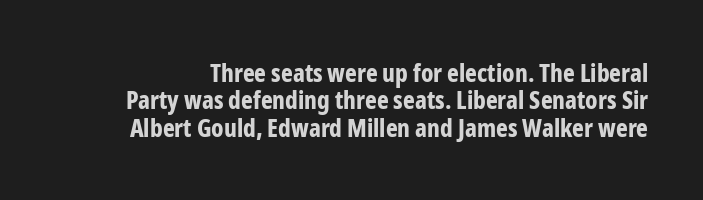
The image shows 25 px bold type, upright; set tight line spacing (1.1x), normal letter spacing, not underlined.
